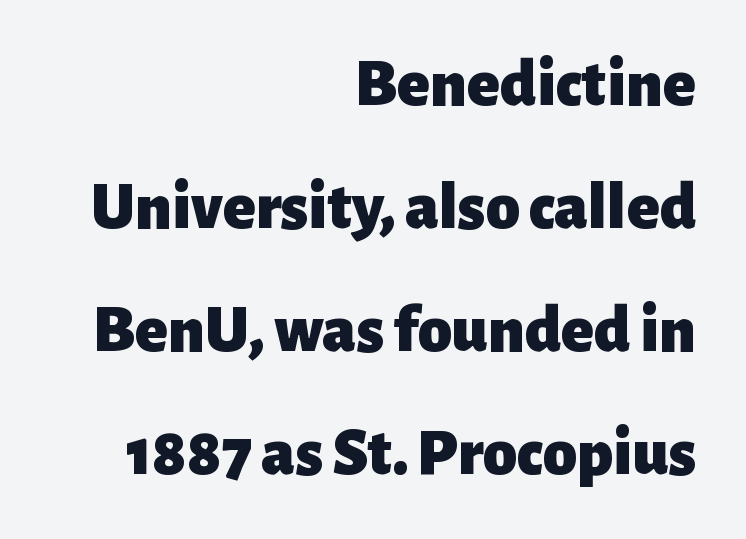
Each letter's strokes conclude bluntly, with no projecting serifs. Pretty heavy lettering here — definitely bold. Letter spacing: default. Bare-footed words on every line.
